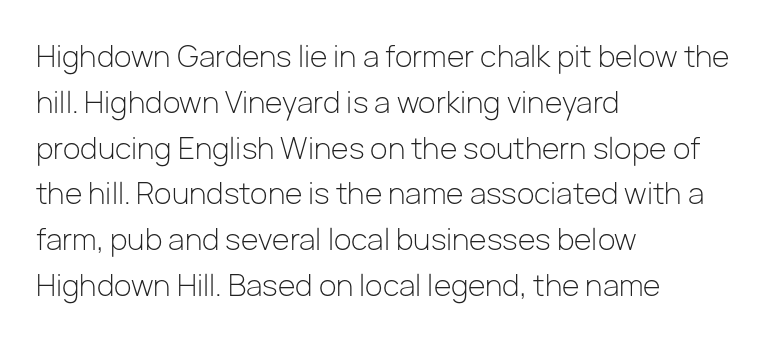
Q: Is the text bold? A: No.
Q: Is the text italic (slanted)? A: No, it is upright.
Q: Is the typeface a serif or a sans-serif typeface? A: Sans-serif.
Q: Is the text underlined? A: No.
Q: How is the paragraph aligned? A: Left-aligned.
Q: Is the spacing between letters normal or unusually wide? A: Normal.
Q: Is the spacing between lines tight, normal or loose? A: Normal.
Q: Width (condensed, normal, or wide)? A: Normal.
Q: Stroke contrast? A: Low.
Q: x-height? A: Medium.
Q: Monospaced? A: No.
